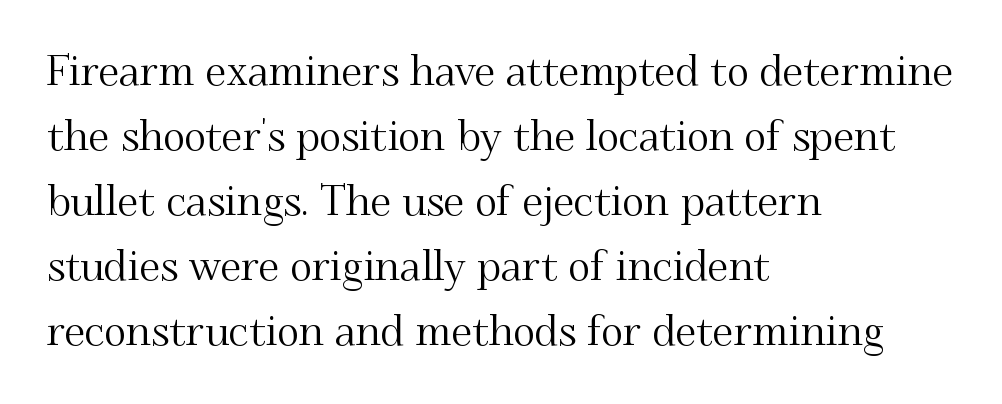
{"serif": "yes", "italic": "no", "width": "normal", "stroke_contrast": "medium", "x_height": "small", "monospaced": "no", "underline": "no", "align": "left", "line_spacing": "normal", "line_spacing_ratio": 1.55, "letter_spacing": "normal", "letter_spacing_em": 0.0, "glyph_px": 42}
